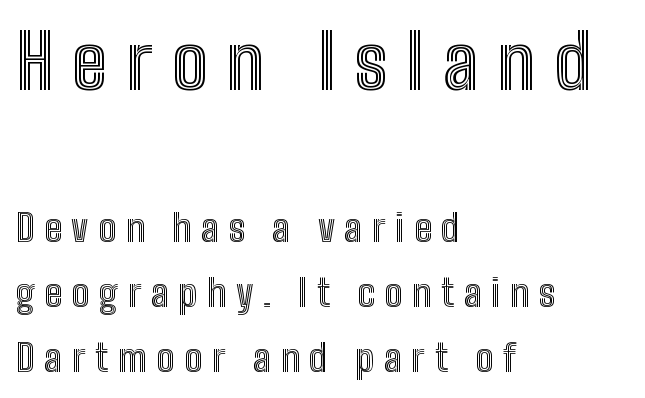
Tall strokes in this sample are plumb rather than angled. Note the varied advance widths — an 'i' is clearly narrower than an 'm'. The gap between lines stays unmarked. Honestly, the letter spacing is so wide it's the main thing you notice. Notice how the passage keeps a crisp vertical edge on the left only. Larger block? The one above; the one below is distinctly smaller.
